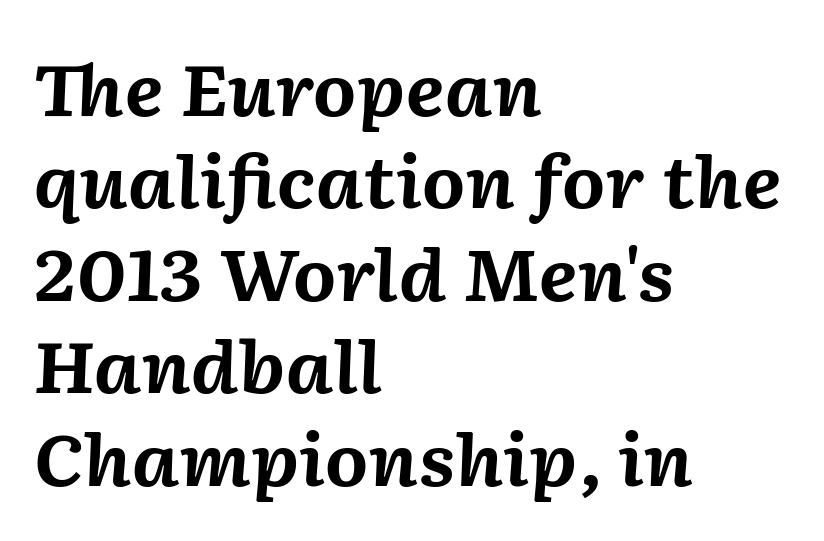
The image shows 70 px bold type, italic (leaning right); set left-aligned, normal line spacing (1.32x), normal letter spacing, not underlined; medium stroke contrast and a medium x-height.
